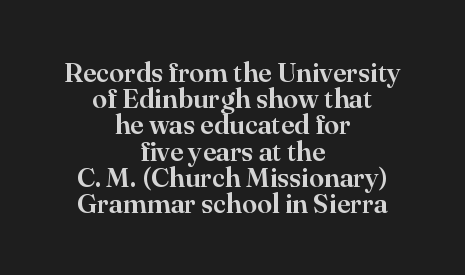
The image shows 27 px text type, upright; set centered, tight line spacing (0.97x), normal letter spacing, not underlined.
